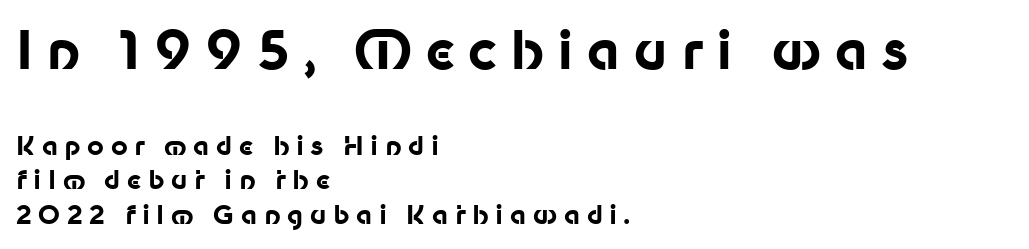
{"serif": "no", "italic": "no", "bold": "yes", "weight": "bold", "width": "normal", "stroke_contrast": "low", "x_height": "medium", "monospaced": "no", "underline": "no", "align": "left", "line_spacing": "normal", "line_spacing_ratio": 1.33, "letter_spacing": "wide", "letter_spacing_em": 0.25, "larger_block": "first", "size_ratio": 2.04, "glyph_px": 53}
